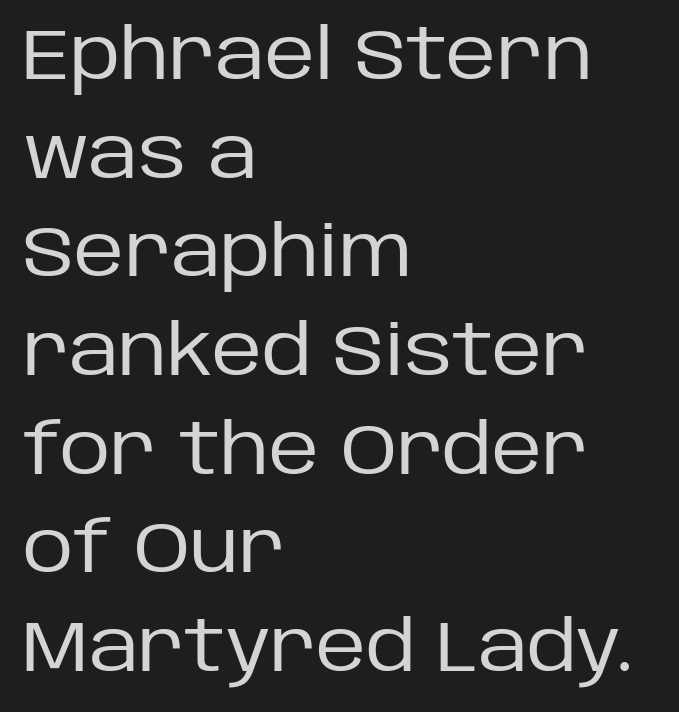
{"serif": "no", "italic": "no", "bold": "no", "weight": "regular", "width": "normal", "stroke_contrast": "low", "x_height": "large", "monospaced": "no", "underline": "no", "align": "left", "line_spacing": "normal", "line_spacing_ratio": 1.41, "letter_spacing": "normal", "letter_spacing_em": 0.0, "glyph_px": 70}
